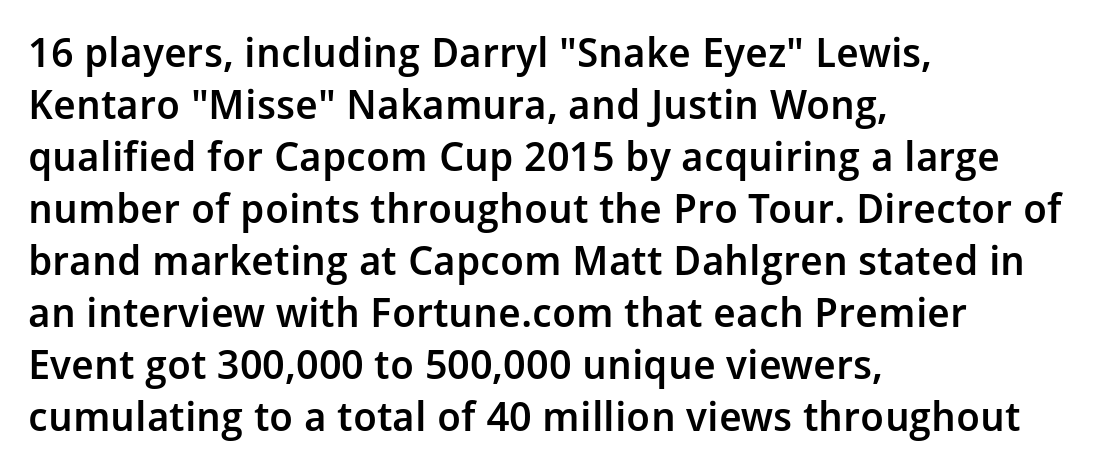
Q: Is the text bold? A: Semi-bold.
Q: Is the text italic (slanted)? A: No, it is upright.
Q: Is the typeface a serif or a sans-serif typeface? A: Sans-serif.
Q: Is the text underlined? A: No.
Q: How is the paragraph aligned? A: Left-aligned.
Q: Is the spacing between letters normal or unusually wide? A: Normal.
Q: Is the spacing between lines tight, normal or loose? A: Normal.
Q: Width (condensed, normal, or wide)? A: Normal.
Q: Stroke contrast? A: Low.
Q: x-height? A: Medium.
Q: Monospaced? A: No.
